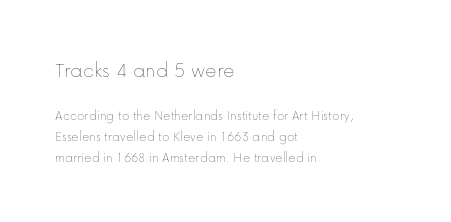
Q: Is the text bold? A: No.
Q: Is the text italic (slanted)? A: No, it is upright.
Q: Is the text underlined? A: No.
Q: How is the paragraph aligned? A: Left-aligned.
Q: Is the spacing between letters normal or unusually wide? A: Normal.
Q: Is the spacing between lines tight, normal or loose? A: Normal.
Q: Which block of text is set in a larger size, the first (top) or the second (bottom)? A: The first (top) one.
